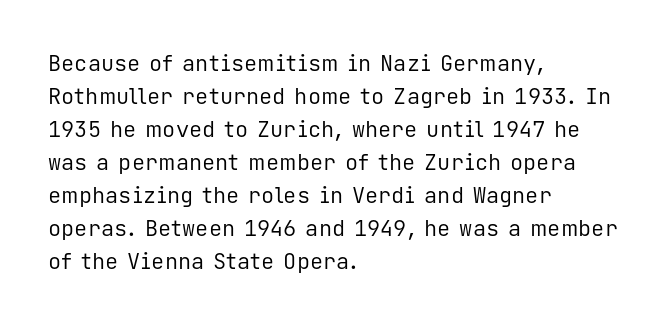
{"italic": "no", "bold": "no", "underline": "no", "align": "left", "line_spacing": "normal", "line_spacing_ratio": 1.5, "letter_spacing": "normal", "letter_spacing_em": 0.0, "glyph_px": 22}
